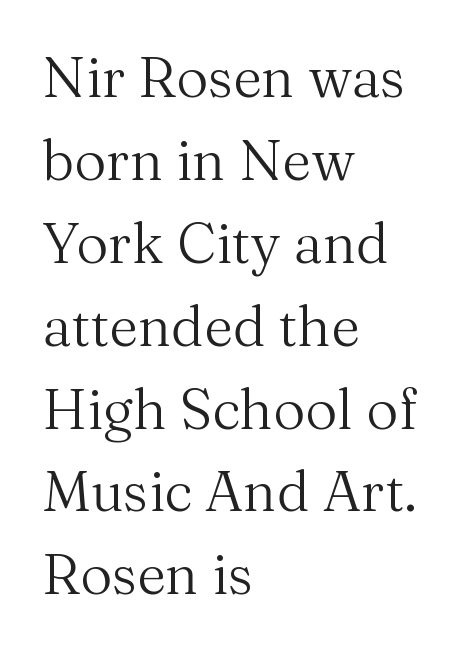
Q: Is the text bold? A: No.
Q: Is the text italic (slanted)? A: No, it is upright.
Q: Is the typeface a serif or a sans-serif typeface? A: Serif.
Q: Is the text underlined? A: No.
Q: How is the paragraph aligned? A: Left-aligned.
Q: Is the spacing between letters normal or unusually wide? A: Normal.
Q: Is the spacing between lines tight, normal or loose? A: Normal.
Q: Width (condensed, normal, or wide)? A: Normal.
Q: Stroke contrast? A: Medium.
Q: x-height? A: Medium.
Q: Monospaced? A: No.
